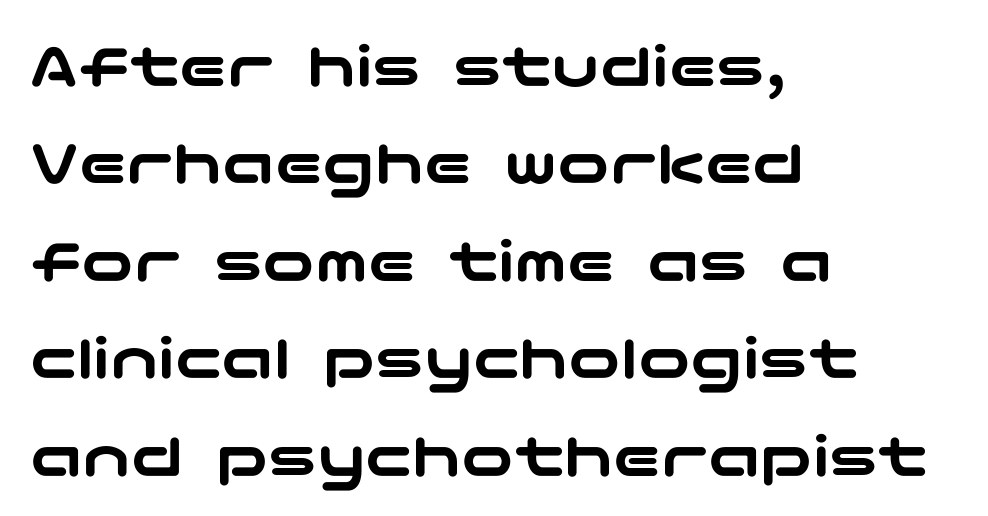
In terms of letterform style, serifs are entirely absent. Glance below the letters and you will spot only blank space. The letterforms sit shoulder to shoulder at normal distance. This block has exactly the height ordinary leading produces. This rendering uses left alignment, leaving the right contour irregular. This is roman type, the default non-slanted kind.
